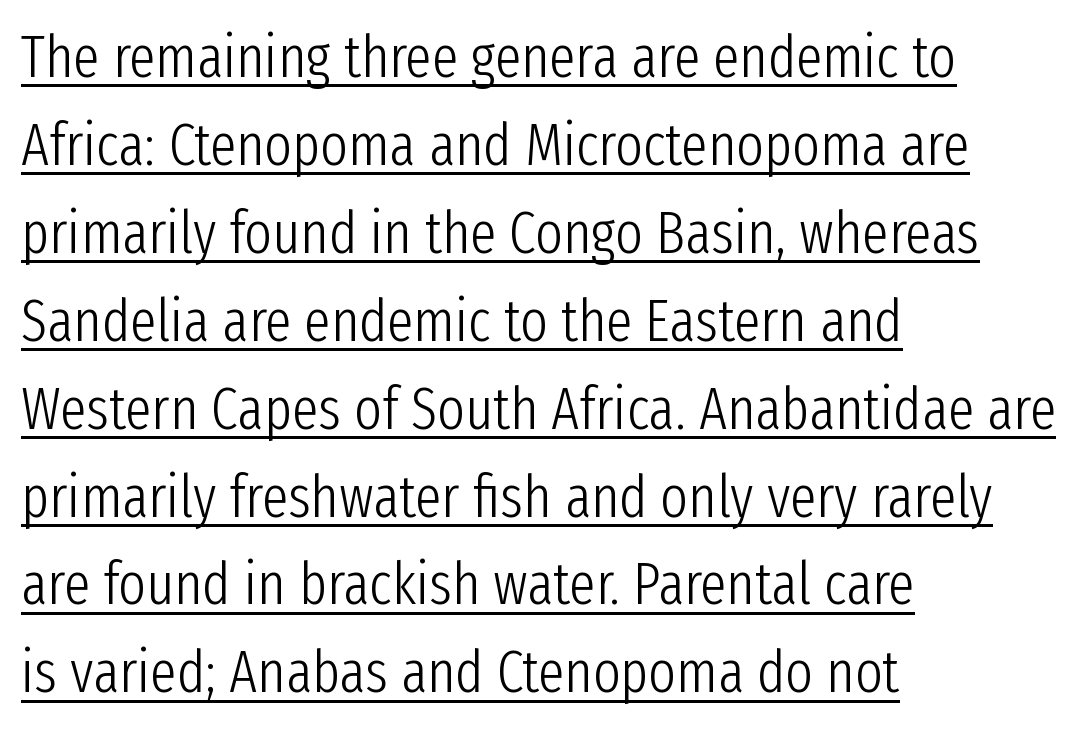
Q: Is the text bold? A: No.
Q: Is the text italic (slanted)? A: No, it is upright.
Q: Is the typeface a serif or a sans-serif typeface? A: Sans-serif.
Q: Is the text underlined? A: Yes.
Q: How is the paragraph aligned? A: Left-aligned.
Q: Is the spacing between letters normal or unusually wide? A: Normal.
Q: Is the spacing between lines tight, normal or loose? A: Normal.
Q: Width (condensed, normal, or wide)? A: Condensed.
Q: Stroke contrast? A: Low.
Q: x-height? A: Medium.
Q: Monospaced? A: No.
